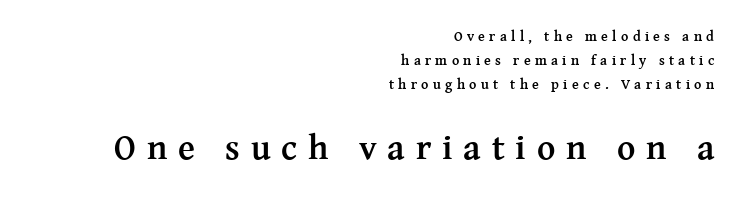
{"serif": "yes", "italic": "no", "bold": "yes", "weight": "semibold", "width": "normal", "stroke_contrast": "medium", "x_height": "medium", "monospaced": "no", "underline": "no", "align": "right", "line_spacing_ratio": 1.71, "letter_spacing": "wide", "letter_spacing_em": 0.31, "larger_block": "second", "size_ratio": 2.5, "glyph_px": 35}
